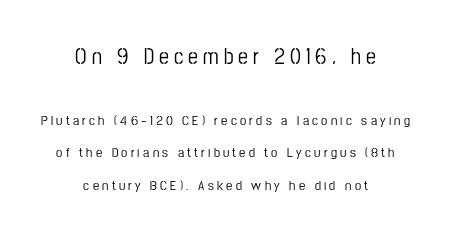
You could fit nearly another row in the gap between these rows. The lines are quadded center. Descenders hang freely into open space. The letters stand upright; this is a roman face.
